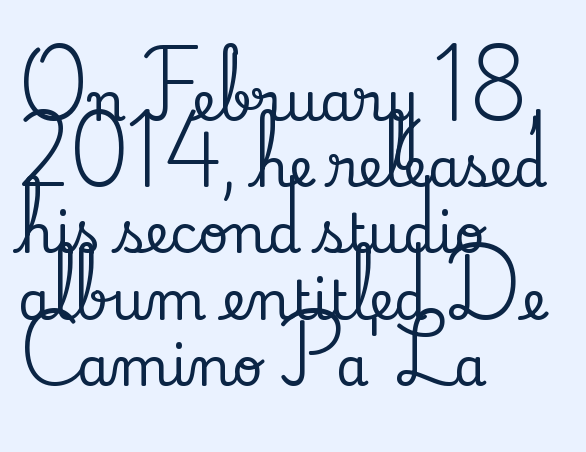
Designer's note — italics off, roman on. Short note: letters normally spaced. A bare baseline throughout the passage. Here the designer chose a conventional face with non-uniform glyph widths. Caption: multi-line text, flush left, ragged right.
